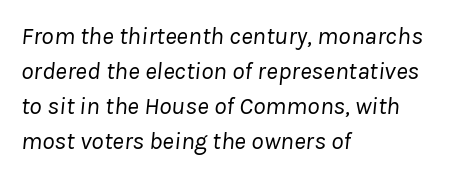
This rendering leaves character spacing at its baseline value. Stem width sits at or under what a default text font uses. Line spacing here is normal. An italicized treatment has been applied to the whole sample.
